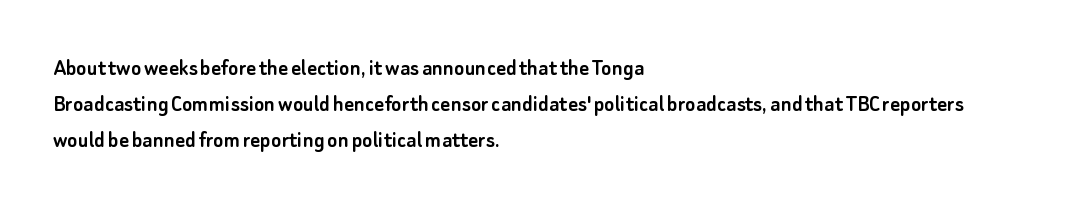
{"italic": "no", "underline": "no", "align": "left", "line_spacing": "normal", "line_spacing_ratio": 1.51, "letter_spacing": "normal", "letter_spacing_em": 0.0, "glyph_px": 24}
